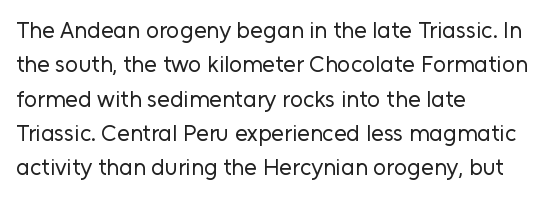
{"italic": "no", "bold": "no", "underline": "no", "align": "left", "line_spacing": "normal", "line_spacing_ratio": 1.49, "letter_spacing": "normal", "letter_spacing_em": 0.0, "glyph_px": 23}
